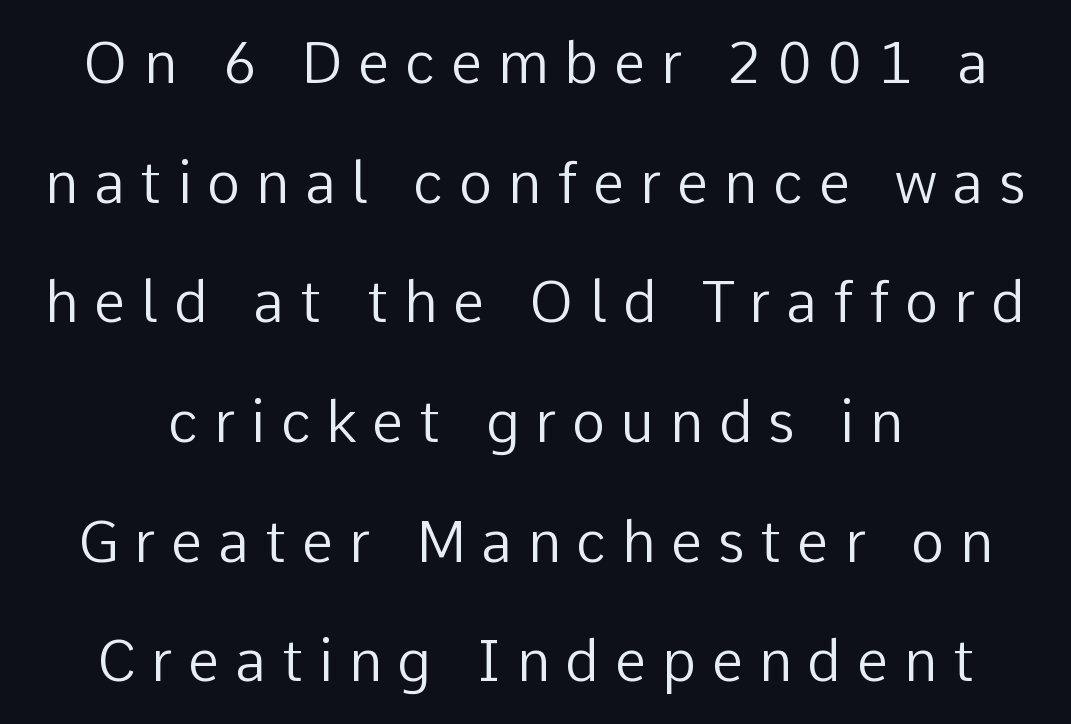
The image shows 57 px regular-weight sans-serif type, upright; set centered, loose line spacing (2.1x), unusually wide letter spacing (+0.27 em), not underlined; low stroke contrast and a medium x-height.
